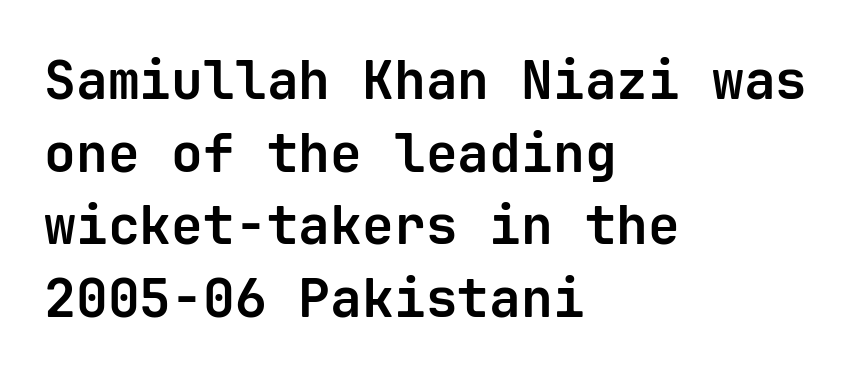
Posture: upright roman. These lines are rendered in a fixed-pitch font. This rendering leaves character spacing at its baseline value. Descender tails drop into unmarked territory.
